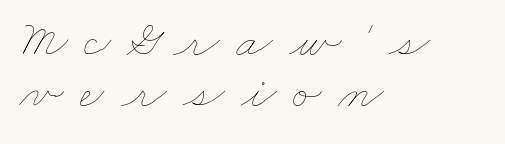
The image shows 53 px thin, wide type; set left-aligned, tight line spacing (0.97x), unusually wide letter spacing (+0.31 em), not underlined; low stroke contrast and a small x-height.
